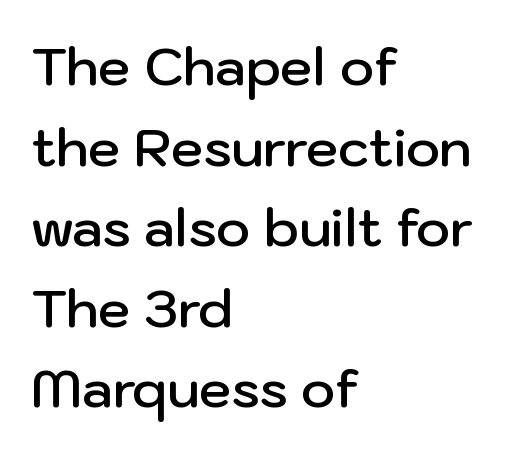
Q: Is the text bold? A: Semi-bold.
Q: Is the text italic (slanted)? A: No, it is upright.
Q: Is the typeface a serif or a sans-serif typeface? A: Sans-serif.
Q: Is the text underlined? A: No.
Q: How is the paragraph aligned? A: Left-aligned.
Q: Is the spacing between letters normal or unusually wide? A: Normal.
Q: Is the spacing between lines tight, normal or loose? A: Normal.
Q: Width (condensed, normal, or wide)? A: Normal.
Q: Stroke contrast? A: Low.
Q: x-height? A: Medium.
Q: Monospaced? A: No.
